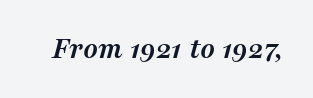
Q: Is the text bold? A: Yes.
Q: Is the text italic (slanted)? A: Yes, it leans right by about 16 degrees.
Q: Is the typeface a serif or a sans-serif typeface? A: Serif.
Q: Is the text underlined? A: No.
Q: Is the spacing between letters normal or unusually wide? A: Normal.
Q: Width (condensed, normal, or wide)? A: Normal.
Q: Stroke contrast? A: Medium.
Q: x-height? A: Medium.
Q: Monospaced? A: No.
